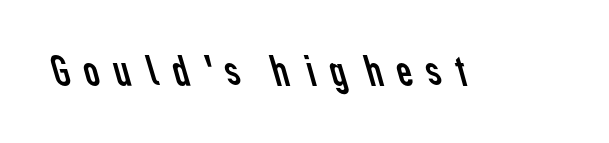
{"serif": "no", "bold": "no", "weight": "regular", "width": "normal", "stroke_contrast": "low", "x_height": "medium", "monospaced": "no", "underline": "no", "letter_spacing": "wide", "letter_spacing_em": 0.22, "glyph_px": 44}
